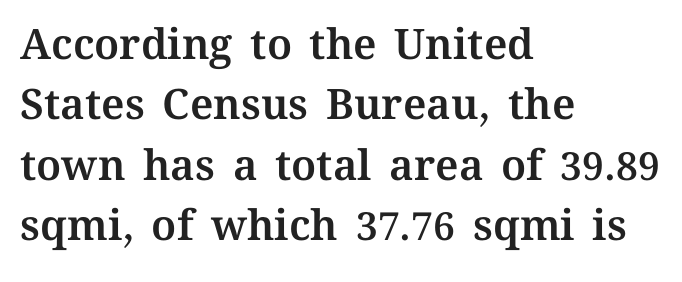
The block of text has a typical density, with ordinary space between rows. Left-aligned paragraph, ragged on the right. Notice how the stems are strictly vertical — no italics here. The passage shown is not underscored anywhere. Varying glyph widths throughout — classic text-font behaviour. Is the letter spacing exaggerated? No — it looks like the ordinary default.
